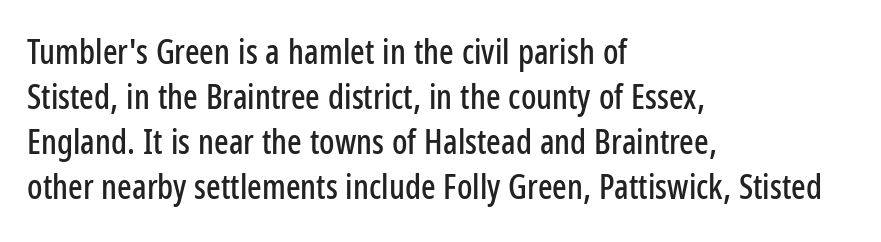
The image shows 34 px condensed sans-serif type, upright; set left-aligned, normal line spacing (1.32x), normal letter spacing, not underlined; low stroke contrast and a medium x-height.
